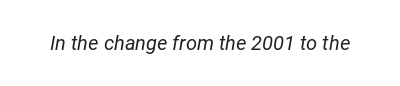
Words appear dense and cohesive because spacing is normal. The area under the type is left untouched. The strokes are not fattened; the text isn't bold. The whole block is typeset with a tilt.
